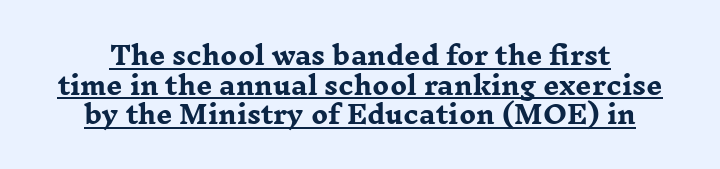
The rendering keeps characters at their native spacing. This rendering uses center alignment, leaving both contours irregular but symmetric. The axis of the letterforms is exactly vertical. Stroke thickness is high; the sample reads as a true bold. Compared with undecorated copy, this sample adds a rule below the words.
